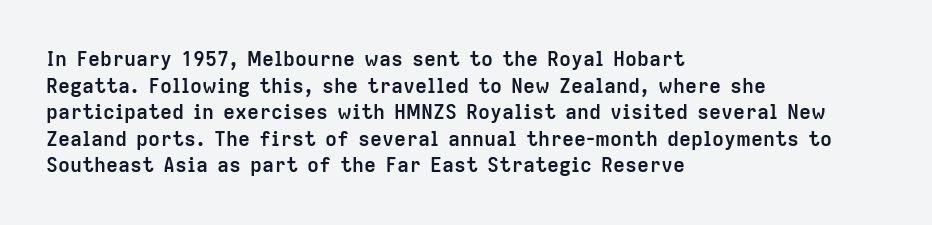
Q: Is the text bold? A: Yes.
Q: Is the text italic (slanted)? A: No, it is upright.
Q: Is the text underlined? A: No.
Q: How is the paragraph aligned? A: Left-aligned.
Q: Is the spacing between letters normal or unusually wide? A: Normal.
Q: Is the spacing between lines tight, normal or loose? A: Normal.
